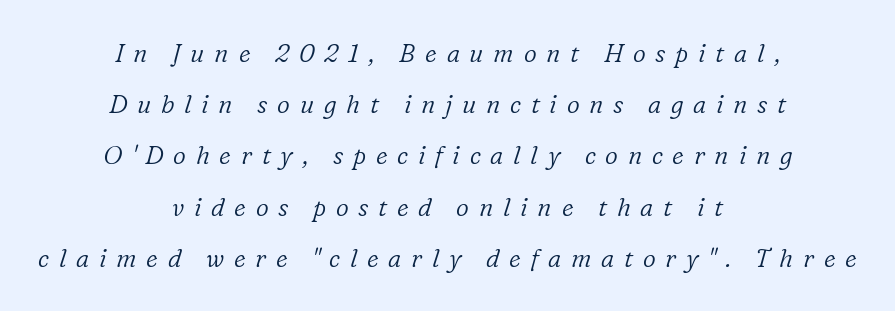
Q: Is the text bold? A: No.
Q: Is the text italic (slanted)? A: Yes, it leans right by about 16 degrees.
Q: Is the text underlined? A: No.
Q: How is the paragraph aligned? A: Centered.
Q: Is the spacing between letters normal or unusually wide? A: Unusually wide.
Q: Is the spacing between lines tight, normal or loose? A: Loose.
